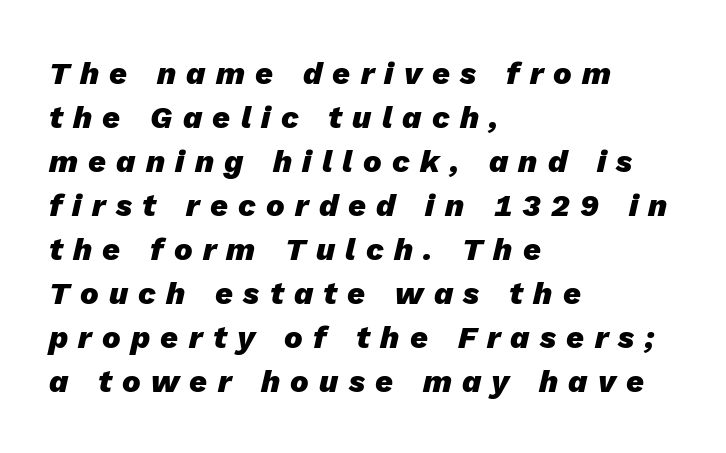
Q: Is the text bold? A: Yes.
Q: Is the text italic (slanted)? A: Yes, it leans right by about 13 degrees.
Q: Is the text underlined? A: No.
Q: How is the paragraph aligned? A: Left-aligned.
Q: Is the spacing between letters normal or unusually wide? A: Unusually wide.
Q: Is the spacing between lines tight, normal or loose? A: Normal.
Q: Width (condensed, normal, or wide)? A: Normal.
Q: Stroke contrast? A: Low.
Q: x-height? A: Medium.
Q: Monospaced? A: No.
